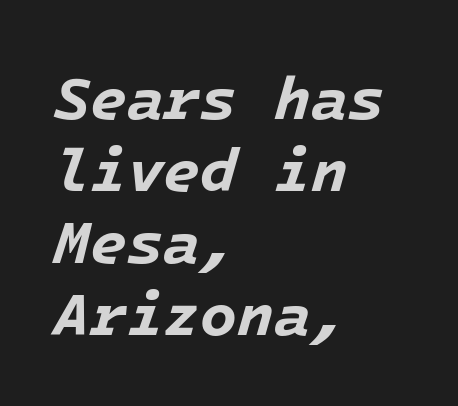
{"italic": "yes", "lean": "right", "slant_degrees": 16, "bold": "yes", "weight": "bold", "width": "normal", "stroke_contrast": "low", "x_height": "medium", "underline": "no", "align": "left", "line_spacing_ratio": 1.2, "letter_spacing": "normal", "letter_spacing_em": 0.0, "glyph_px": 60}
